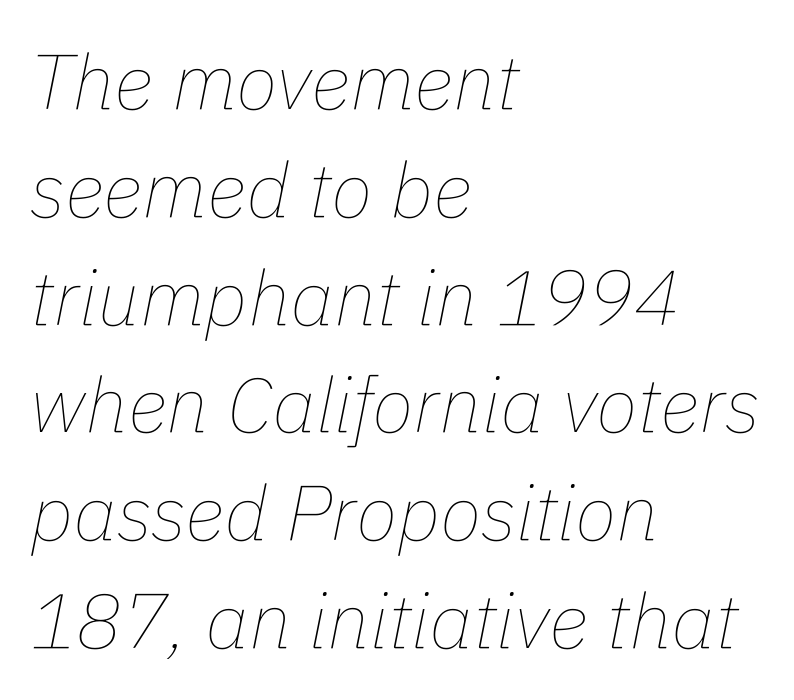
The image shows 77 px thin type, italic (leaning right); set left-aligned, normal line spacing (1.4x), normal letter spacing, not underlined; low stroke contrast and a medium x-height.
